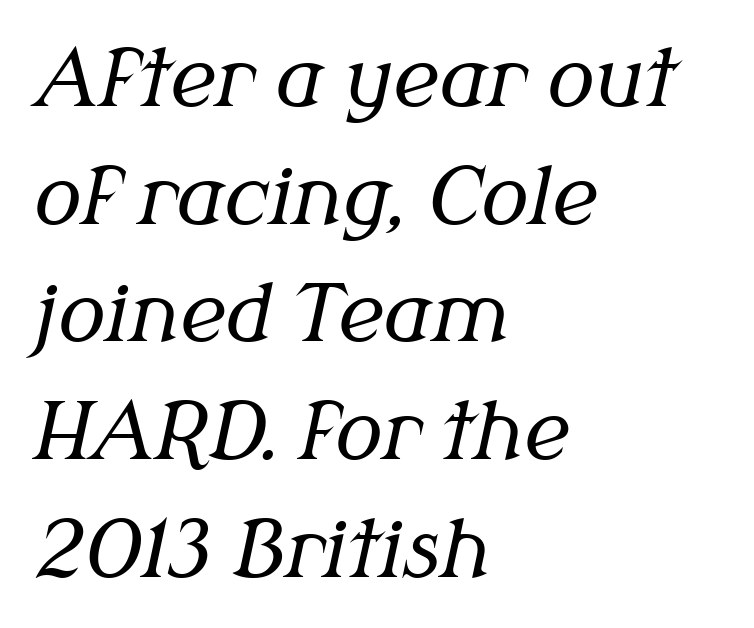
Stroke thickness stays within the range of a standard reading face or lighter. The type family on display is of the serif kind. This sample uses an oblique cut, with every glyph tilted off the vertical. The rendering uses natural spacing where letterforms have individual widths.
